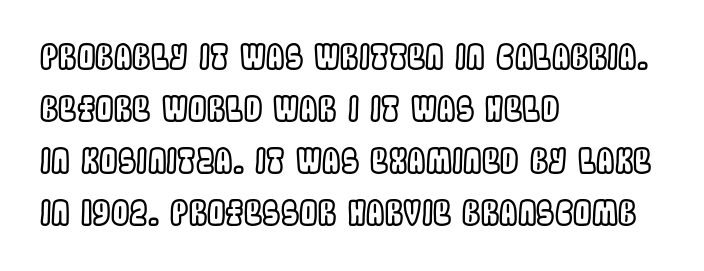
Q: Is the text italic (slanted)? A: No, it is upright.
Q: Is the text underlined? A: No.
Q: How is the paragraph aligned? A: Left-aligned.
Q: Is the spacing between letters normal or unusually wide? A: Normal.
Q: Is the spacing between lines tight, normal or loose? A: Normal.
Q: Width (condensed, normal, or wide)? A: Condensed.
Q: x-height? A: Large.
Q: Monospaced? A: No.
